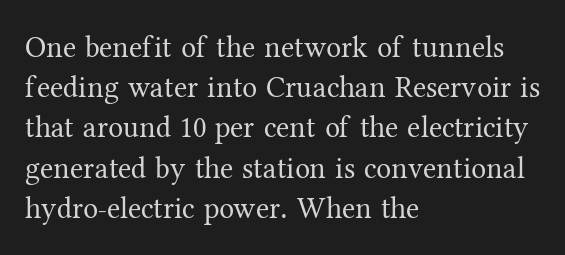
{"serif": "yes", "italic": "no", "bold": "no", "weight": "regular", "width": "normal", "stroke_contrast": "medium", "x_height": "medium", "monospaced": "no", "underline": "no", "align": "left", "line_spacing": "normal", "line_spacing_ratio": 1.34, "letter_spacing": "normal", "letter_spacing_em": 0.0, "glyph_px": 30}
